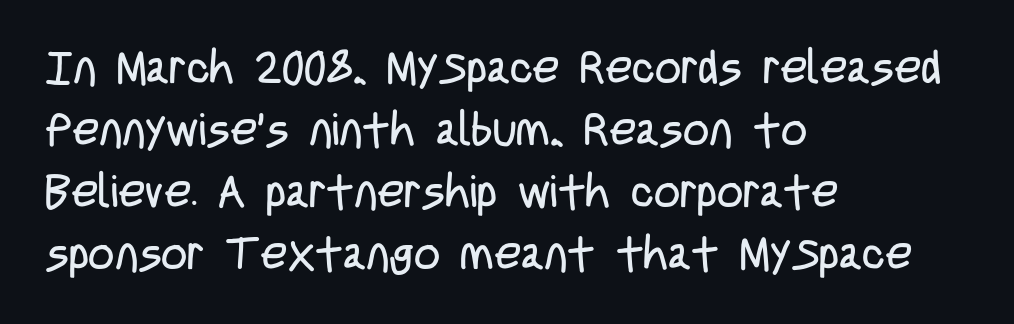
Q: Is the text bold? A: No.
Q: Is the text italic (slanted)? A: No, it is upright.
Q: Is the typeface a serif or a sans-serif typeface? A: Sans-serif.
Q: Is the text underlined? A: No.
Q: How is the paragraph aligned? A: Left-aligned.
Q: Is the spacing between letters normal or unusually wide? A: Normal.
Q: Is the spacing between lines tight, normal or loose? A: Normal.
Q: Width (condensed, normal, or wide)? A: Condensed.
Q: Stroke contrast? A: Low.
Q: x-height? A: Large.
Q: Monospaced? A: No.
